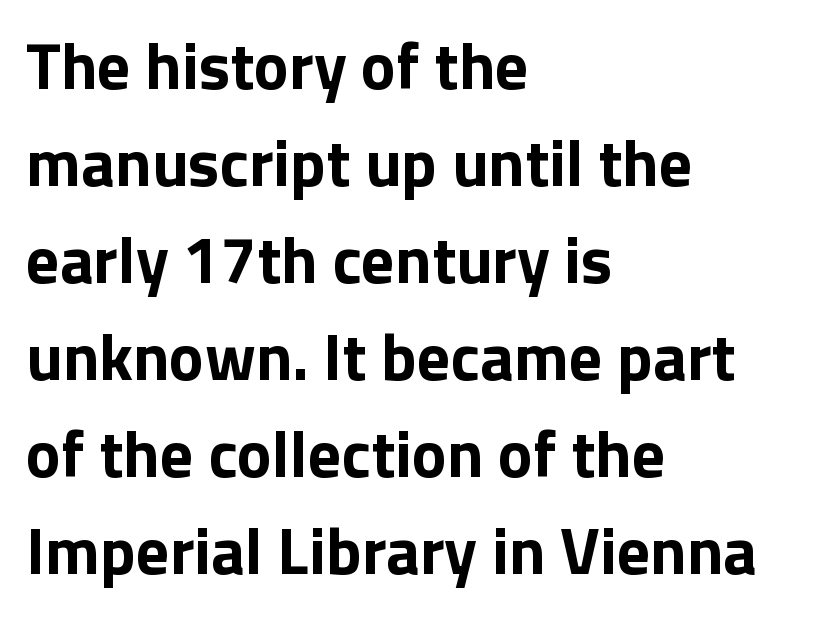
The image shows 66 px bold sans-serif type, upright; set left-aligned, normal line spacing (1.47x), normal letter spacing, not underlined; low stroke contrast and a medium x-height.
